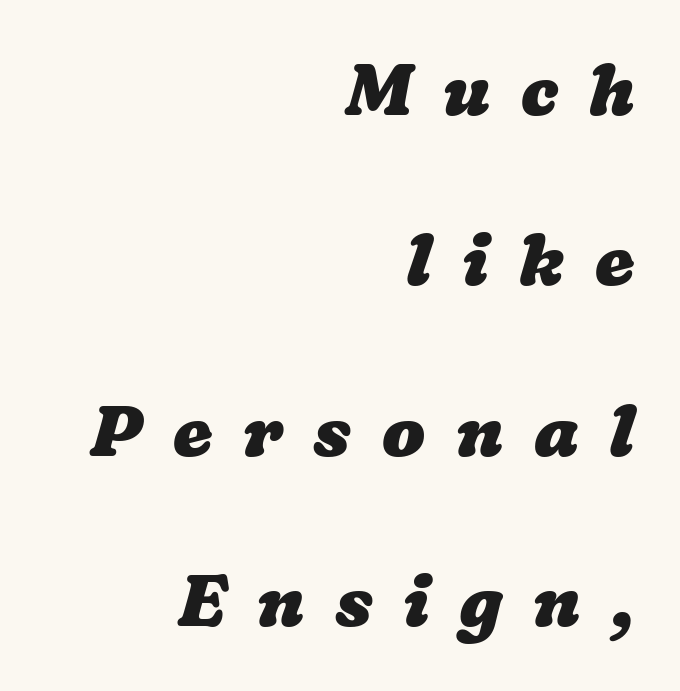
{"bold": "yes", "weight": "heavy", "width": "wide", "stroke_contrast": "low", "x_height": "medium", "monospaced": "no", "underline": "no", "align": "right", "line_spacing": "loose", "line_spacing_ratio": 2.4, "letter_spacing": "wide", "letter_spacing_em": 0.43, "glyph_px": 71}
